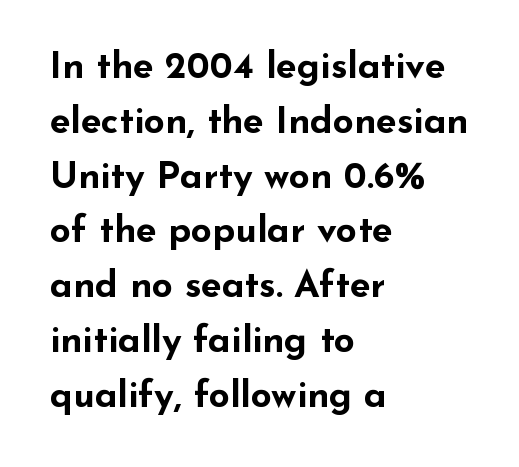
The image shows 37 px bold, wide sans-serif type, upright; set left-aligned, normal line spacing (1.48x), normal letter spacing, not underlined; low stroke contrast and a small x-height.
